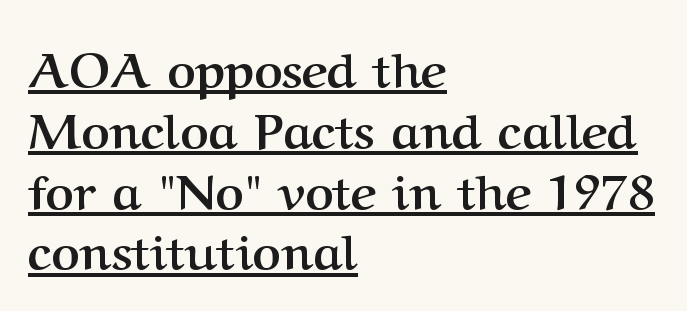
Q: Is the text bold? A: Yes.
Q: Is the text italic (slanted)? A: No, it is upright.
Q: Is the typeface a serif or a sans-serif typeface? A: Serif.
Q: Is the text underlined? A: Yes.
Q: How is the paragraph aligned? A: Left-aligned.
Q: Is the spacing between letters normal or unusually wide? A: Normal.
Q: Width (condensed, normal, or wide)? A: Normal.
Q: Stroke contrast? A: Medium.
Q: x-height? A: Medium.
Q: Monospaced? A: No.
